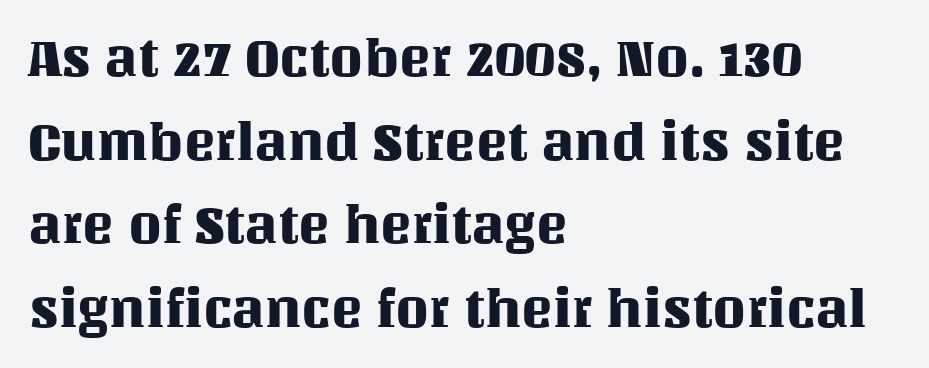
{"italic": "no", "width": "normal", "stroke_contrast": "medium", "x_height": "large", "monospaced": "no", "underline": "no", "align": "left", "line_spacing": "normal", "line_spacing_ratio": 1.58, "letter_spacing": "normal", "letter_spacing_em": 0.0, "glyph_px": 53}
